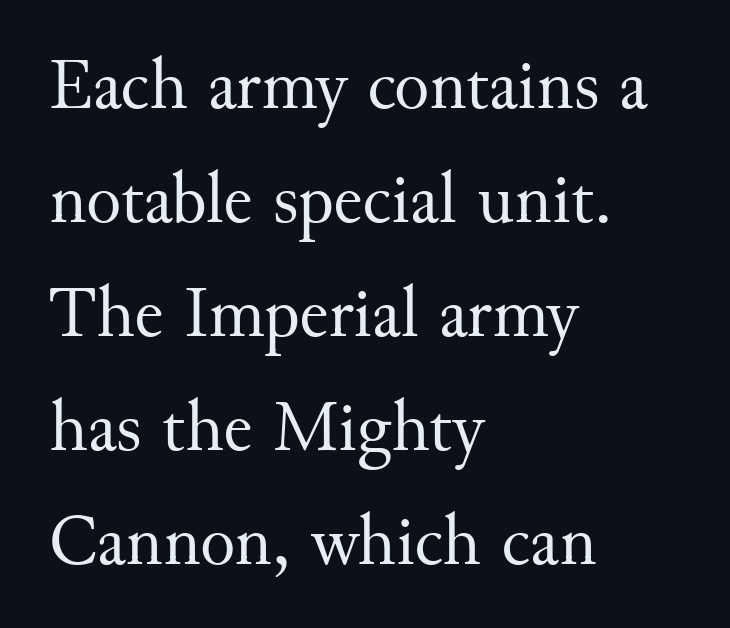
{"serif": "yes", "italic": "no", "bold": "no", "weight": "regular", "width": "normal", "stroke_contrast": "medium", "x_height": "small", "monospaced": "no", "underline": "no", "align": "left", "line_spacing": "normal", "line_spacing_ratio": 1.56, "letter_spacing": "normal", "letter_spacing_em": 0.0, "glyph_px": 73}
